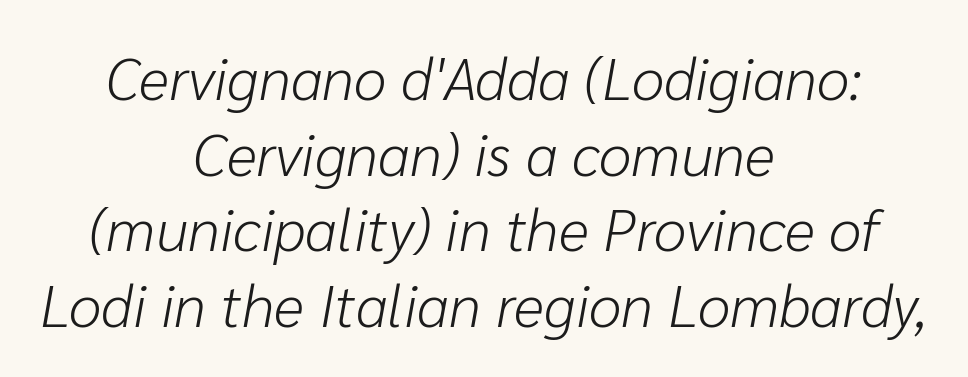
{"italic": "yes", "lean": "right", "slant_degrees": 10, "bold": "no", "weight": "light", "width": "normal", "stroke_contrast": "low", "x_height": "medium", "monospaced": "no", "underline": "no", "align": "center", "line_spacing": "normal", "line_spacing_ratio": 1.28, "letter_spacing": "normal", "letter_spacing_em": 0.0, "glyph_px": 59}
